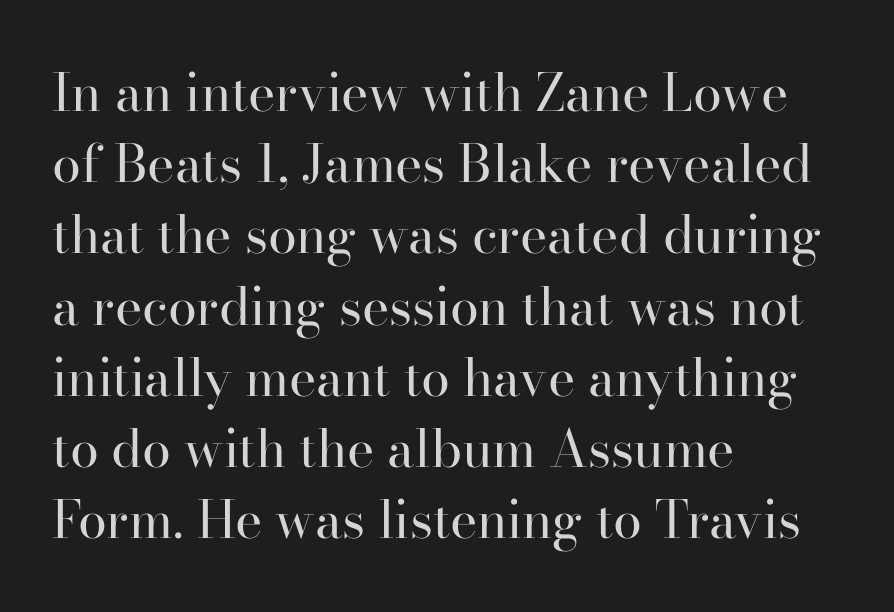
The image shows 52 px regular-weight serif type, upright; set left-aligned, normal line spacing (1.37x), normal letter spacing, not underlined; high stroke contrast and a small x-height.
